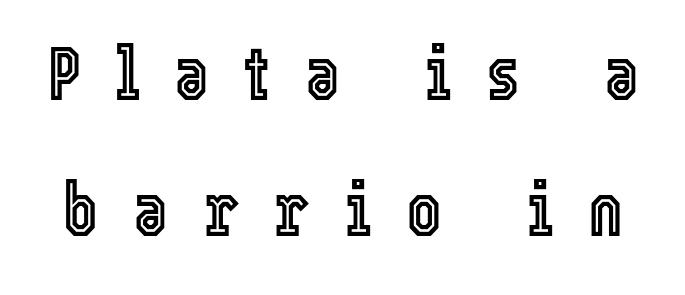
Q: Is the text italic (slanted)? A: No, it is upright.
Q: Is the text underlined? A: No.
Q: Is the spacing between letters normal or unusually wide? A: Unusually wide.
Q: Width (condensed, normal, or wide)? A: Condensed.
Q: x-height? A: Medium.
Q: Monospaced? A: No.
